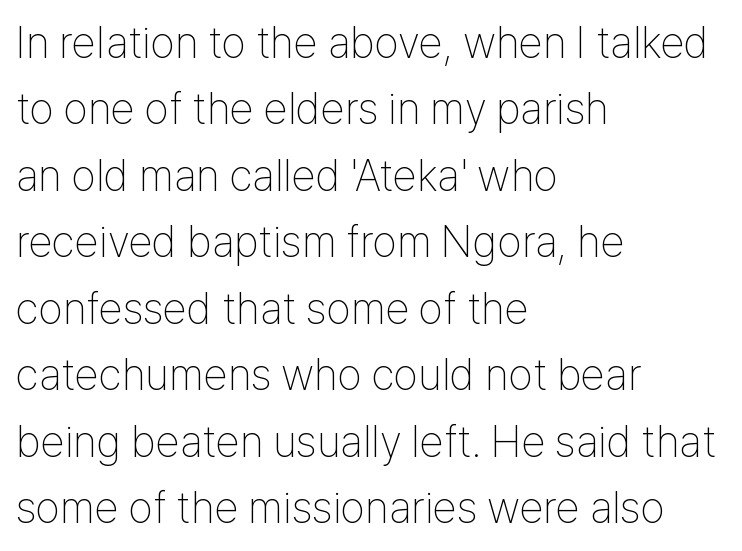
Rendered with straight, roman letterforms. Here the designer chose a conventional face with non-uniform glyph widths. Regarding leading, the lines here are spaced in the standard way. Look at the tracking — it's just the regular setting, nothing added. Only glyphs here, with clear space below each row.
